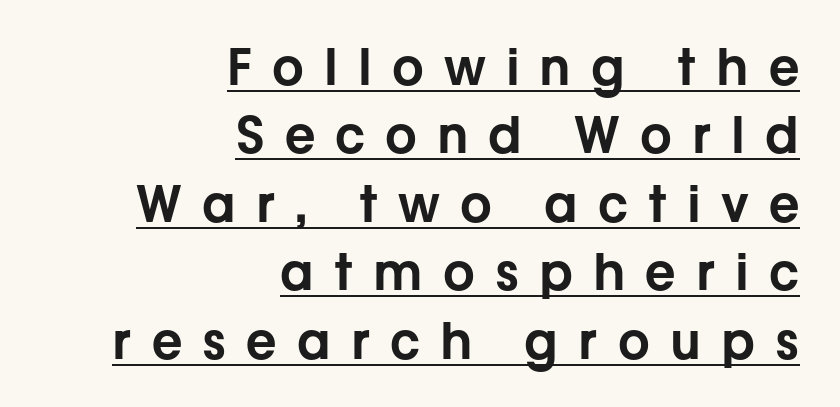
{"serif": "no", "italic": "no", "width": "normal", "stroke_contrast": "low", "x_height": "medium", "monospaced": "no", "underline": "yes", "align": "right", "line_spacing": "normal", "line_spacing_ratio": 1.37, "letter_spacing": "wide", "letter_spacing_em": 0.4, "glyph_px": 50}
